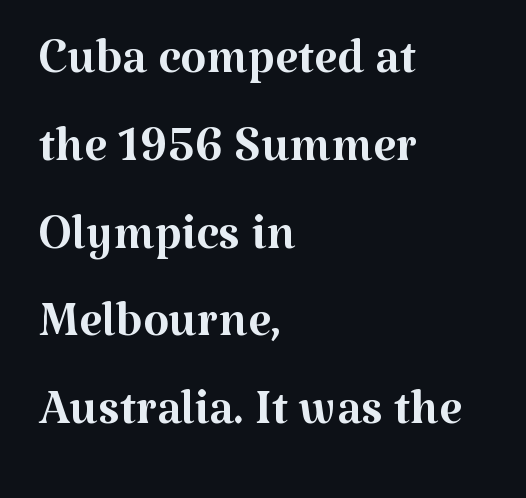
Letter spacing: default. Heft: none added — not bold. To sum up the face: it has serifs. Normally led — the rows are evenly, conventionally spaced. Tall strokes in this sample are plumb rather than angled. Descender tails drop into unmarked territory.
